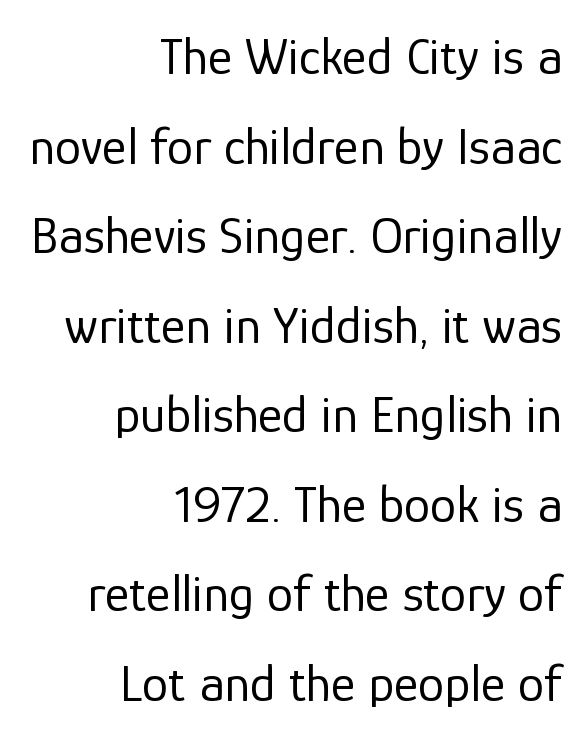
The image shows 53 px regular-weight sans-serif type, upright; set right-aligned, normal line spacing (1.69x), normal letter spacing, not underlined; low stroke contrast and a medium x-height.
